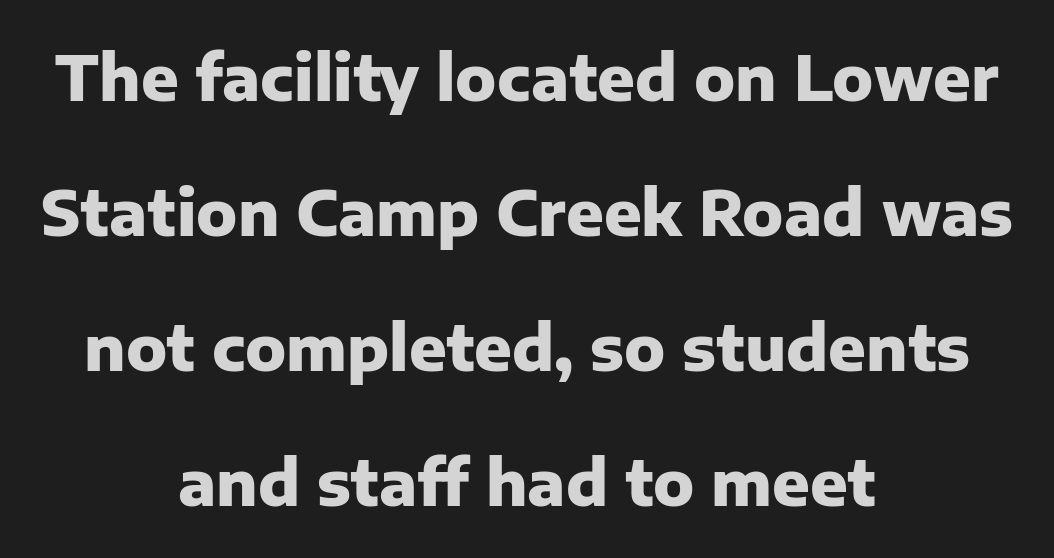
The specimen reads as upright at a glance. The face used here is rendered with its standard letterfit. Nope, no serifs anywhere on these letters. The setting favours the middle, as headings and verse often do. Looks like regular typesetting: each glyph gets only the width it needs. A full-strength bold gives these letters their thick strokes.
